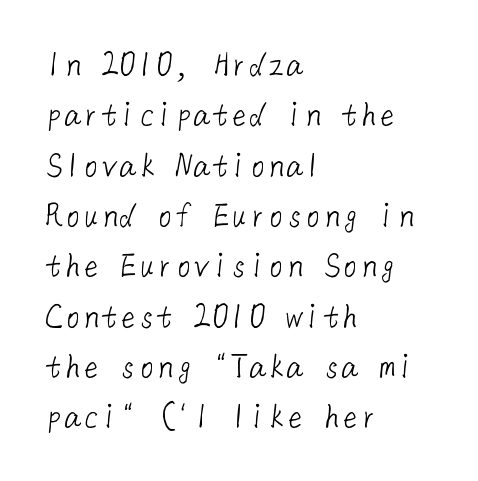
Q: Is the text bold? A: No.
Q: Is the typeface a serif or a sans-serif typeface? A: Sans-serif.
Q: Is the text underlined? A: No.
Q: How is the paragraph aligned? A: Left-aligned.
Q: Is the spacing between letters normal or unusually wide? A: Normal.
Q: Is the spacing between lines tight, normal or loose? A: Normal.
Q: Width (condensed, normal, or wide)? A: Normal.
Q: Stroke contrast? A: Low.
Q: x-height? A: Medium.
